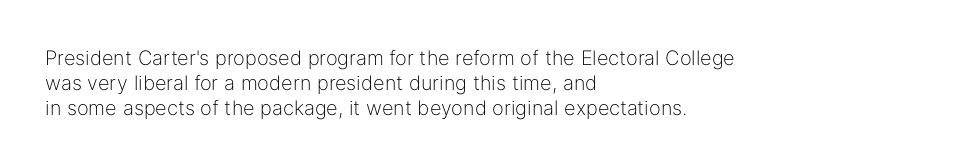
How would I describe the line gaps? Plain and ordinary. Stem width sits at or under what a default text font uses. Posture: straight, roman, zero tilt. Underlining? Definitely not there. How are the letters spaced? Ordinarily, with no added tracking. Alignment: flush left.
